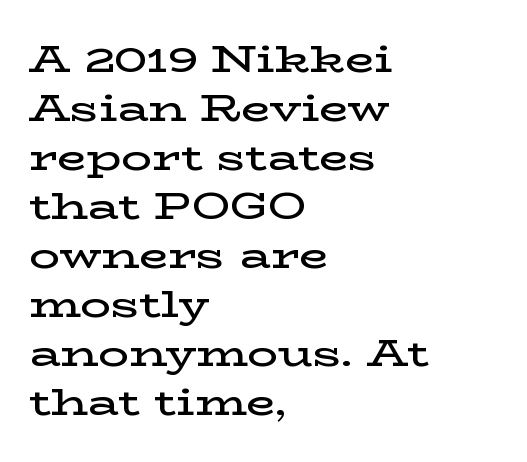
{"serif": "yes", "italic": "no", "bold": "semi", "weight": "semibold", "width": "wide", "stroke_contrast": "low", "x_height": "medium", "monospaced": "no", "underline": "no", "align": "left", "line_spacing": "normal", "line_spacing_ratio": 1.29, "letter_spacing": "normal", "letter_spacing_em": 0.0, "glyph_px": 38}
